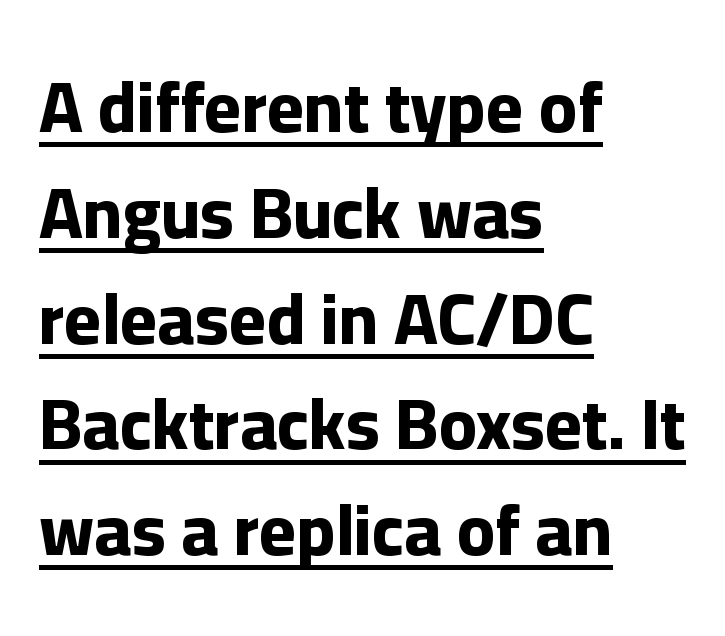
Q: Is the text bold? A: Yes.
Q: Is the text italic (slanted)? A: No, it is upright.
Q: Is the typeface a serif or a sans-serif typeface? A: Sans-serif.
Q: Is the text underlined? A: Yes.
Q: How is the paragraph aligned? A: Left-aligned.
Q: Is the spacing between letters normal or unusually wide? A: Normal.
Q: Is the spacing between lines tight, normal or loose? A: Normal.
Q: Width (condensed, normal, or wide)? A: Normal.
Q: Stroke contrast? A: Low.
Q: x-height? A: Medium.
Q: Monospaced? A: No.
